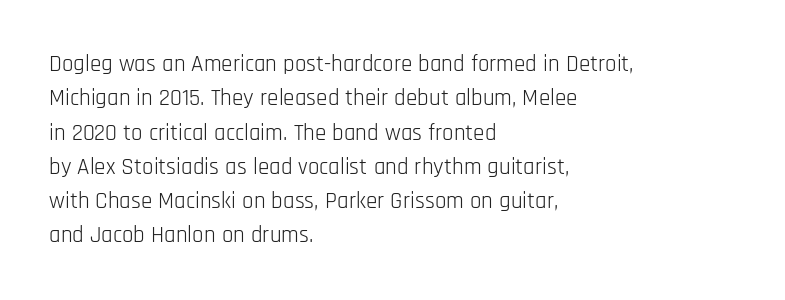
{"italic": "no", "bold": "no", "underline": "no", "align": "left", "line_spacing": "normal", "line_spacing_ratio": 1.49, "letter_spacing": "normal", "letter_spacing_em": 0.0, "glyph_px": 23}
